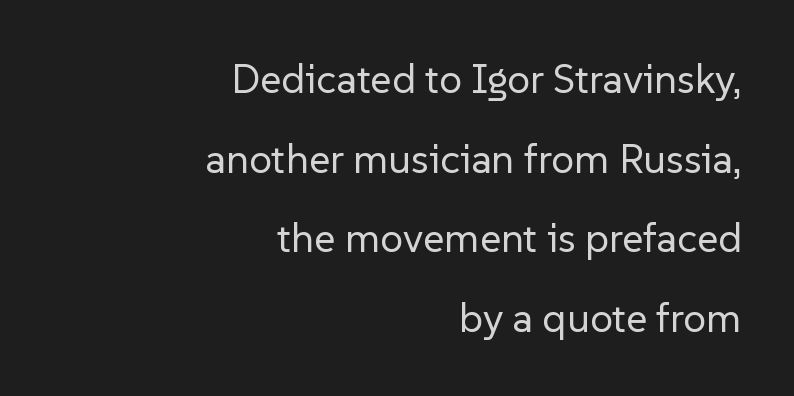
Characters follow at the spacing the type designer built in. The glyphs are unaccompanied by any horizontal stroke below them. Do the characters align in a grid? No, the font is proportional. Leftover space on each line is placed entirely before the opening word. Letters have the restrained weight of plain body copy at most. Italic: no, the glyphs are upright roman.
